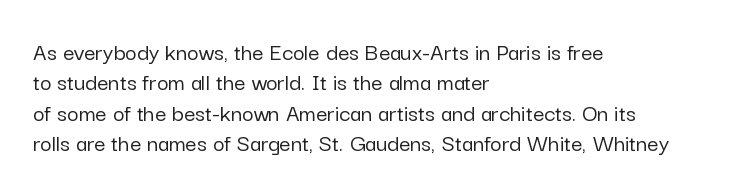
{"italic": "no", "underline": "no", "align": "left", "line_spacing_ratio": 1.22, "letter_spacing": "normal", "letter_spacing_em": 0.0, "glyph_px": 25}
